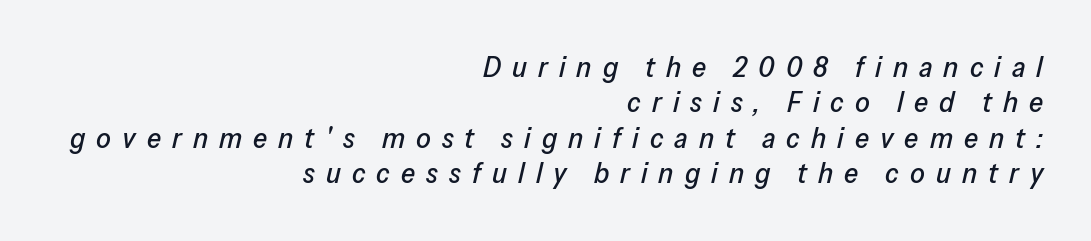
The image shows 29 px text type, italic (leaning right); set right-aligned, line spacing 1.22x, unusually wide letter spacing (+0.38 em), not underlined; low stroke contrast and a medium x-height.
